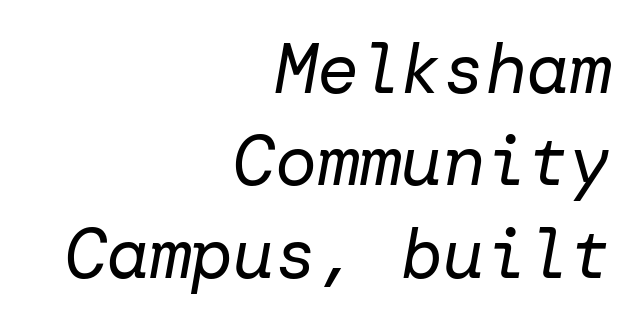
{"italic": "yes", "lean": "right", "slant_degrees": 10, "bold": "no", "weight": "regular", "width": "normal", "stroke_contrast": "low", "x_height": "medium", "underline": "no", "align": "right", "line_spacing": "normal", "line_spacing_ratio": 1.32, "letter_spacing": "normal", "letter_spacing_em": 0.0, "glyph_px": 70}
